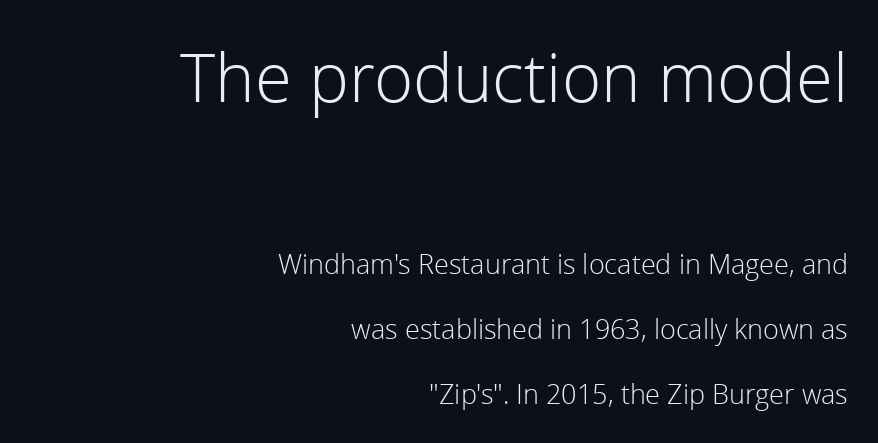
The image shows 67 px light sans-serif type, upright; set right-aligned, loose line spacing (2.41x), normal letter spacing, not underlined; the first (top) block is 2.48x larger; a medium x-height.
